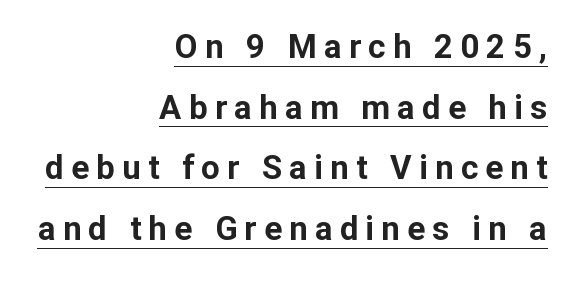
Like a heading marked for emphasis, these lines bear an underscore. Typographically, this falls in the sans-serif category. Italic? Not at all — the glyphs are vertical. Inter-character spacing is expanded well beyond the font's built-in metrics. The lines in this sample share a right terminus and differ only in where they begin. The font is running at its bold setting.
